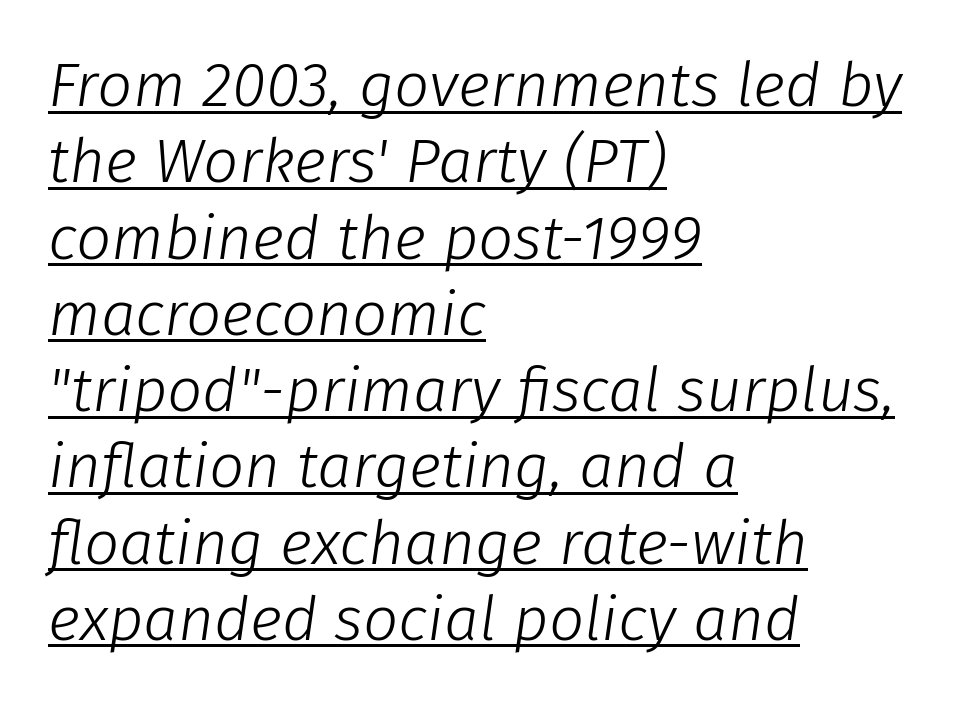
These lines were composed using italics. Each word holds together tightly as a unit, with standard inter-letter gaps. Is the stroke heavy? The answer is a plain regular-or-lighter. Do the characters align in a grid? No, the font is proportional. Where is the straight margin? On the left.
